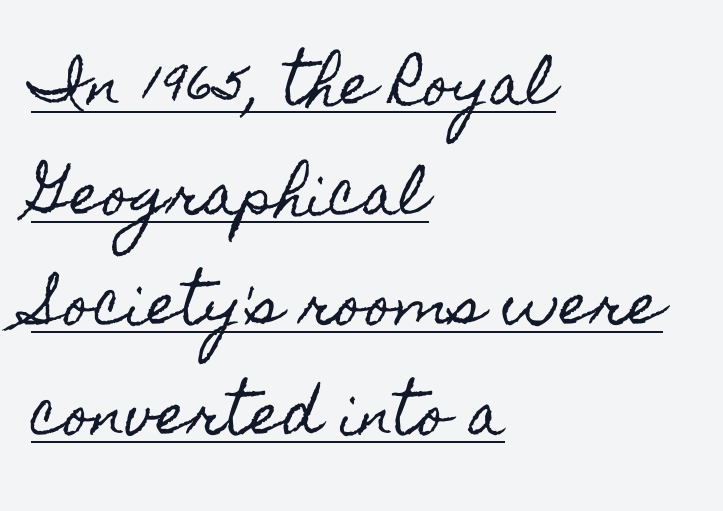
Q: Is the text italic (slanted)? A: Yes.
Q: Is the text underlined? A: Yes.
Q: How is the paragraph aligned? A: Left-aligned.
Q: Is the spacing between letters normal or unusually wide? A: Normal.
Q: Is the spacing between lines tight, normal or loose? A: Loose.
Q: Width (condensed, normal, or wide)? A: Condensed.
Q: x-height? A: Small.
Q: Monospaced? A: No.
